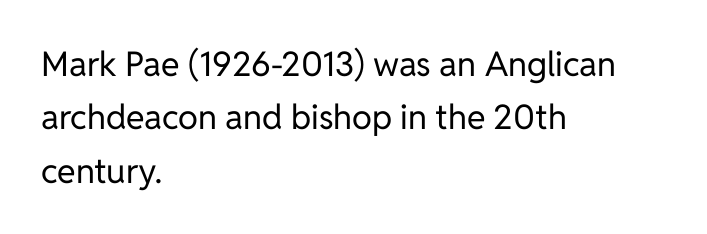
{"serif": "no", "italic": "no", "bold": "no", "weight": "regular", "width": "normal", "stroke_contrast": "low", "x_height": "medium", "monospaced": "no", "underline": "no", "align": "left", "line_spacing": "normal", "line_spacing_ratio": 1.57, "letter_spacing": "normal", "letter_spacing_em": 0.0, "glyph_px": 34}
